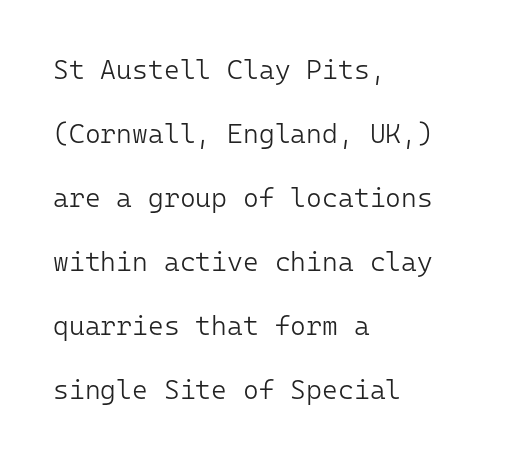
The image shows 27 px text type, upright; set left-aligned, loose line spacing (2.37x), normal letter spacing, not underlined.
